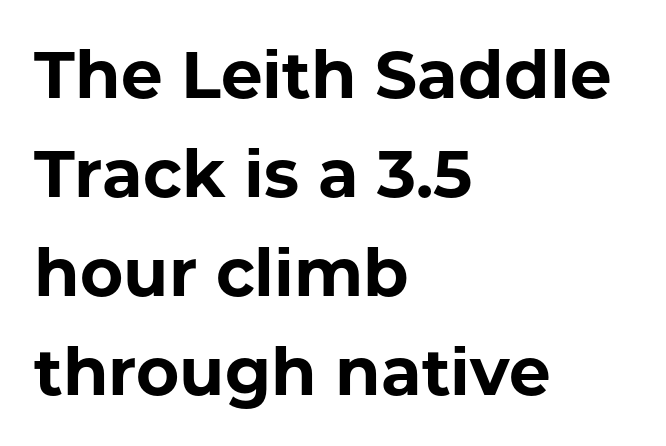
The image shows 66 px bold sans-serif type, upright; set left-aligned, normal line spacing (1.5x), normal letter spacing, not underlined; low stroke contrast and a medium x-height.
